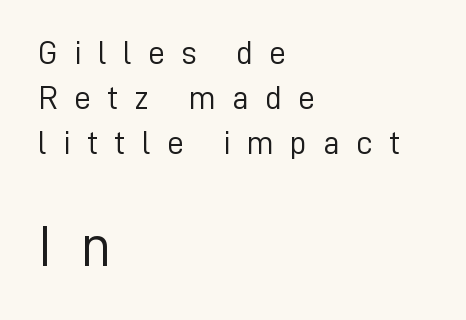
{"serif": "no", "italic": "no", "bold": "no", "weight": "light", "width": "normal", "stroke_contrast": "low", "x_height": "medium", "monospaced": "no", "underline": "no", "align": "left", "line_spacing": "normal", "line_spacing_ratio": 1.37, "letter_spacing": "wide", "letter_spacing_em": 0.49, "larger_block": "second", "size_ratio": 1.76, "glyph_px": 58}
